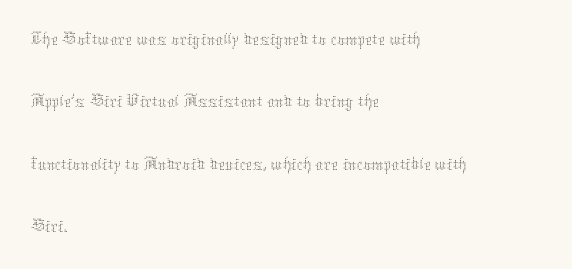
{"italic": "no", "bold": "no", "weight": "thin", "width": "normal", "stroke_contrast": "medium", "x_height": "medium", "monospaced": "no", "underline": "no", "align": "left", "line_spacing": "normal", "line_spacing_ratio": 1.56, "letter_spacing": "normal", "letter_spacing_em": 0.0, "glyph_px": 40}
